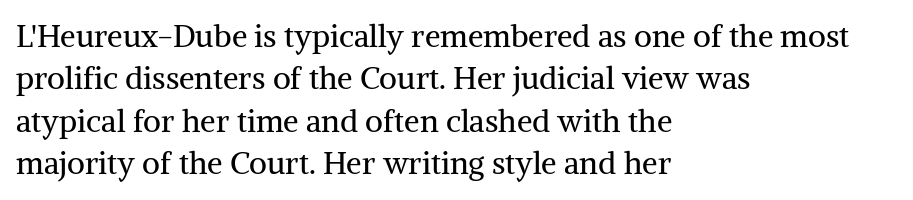
The image shows 31 px regular-weight serif type, upright; set left-aligned, normal line spacing (1.37x), normal letter spacing, not underlined; medium stroke contrast and a medium x-height.
